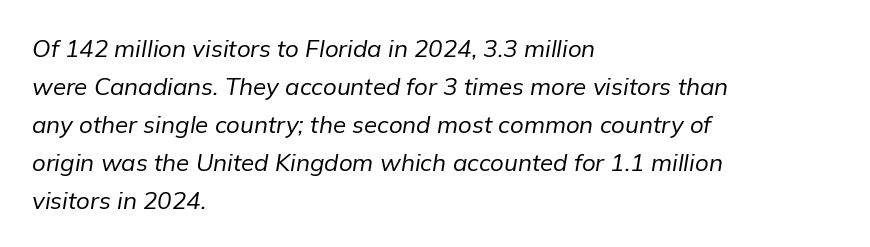
Q: Is the text bold? A: No.
Q: Is the text italic (slanted)? A: Yes, it leans right by about 9 degrees.
Q: Is the text underlined? A: No.
Q: How is the paragraph aligned? A: Left-aligned.
Q: Is the spacing between letters normal or unusually wide? A: Normal.
Q: Is the spacing between lines tight, normal or loose? A: Normal.
